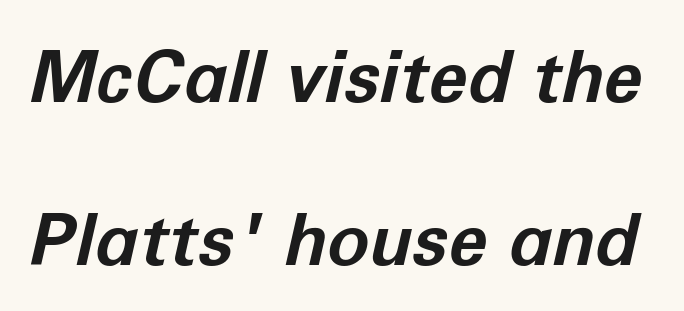
The image shows 71 px bold type, italic (leaning right); set loose line spacing (2.3x), normal letter spacing, not underlined; low stroke contrast and a medium x-height.
